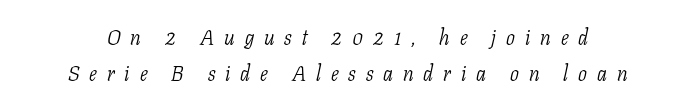
Q: Is the text bold? A: No.
Q: Is the text italic (slanted)? A: Yes, it leans right by about 11 degrees.
Q: Is the text underlined? A: No.
Q: How is the paragraph aligned? A: Centered.
Q: Is the spacing between letters normal or unusually wide? A: Unusually wide.
Q: Is the spacing between lines tight, normal or loose? A: Normal.
